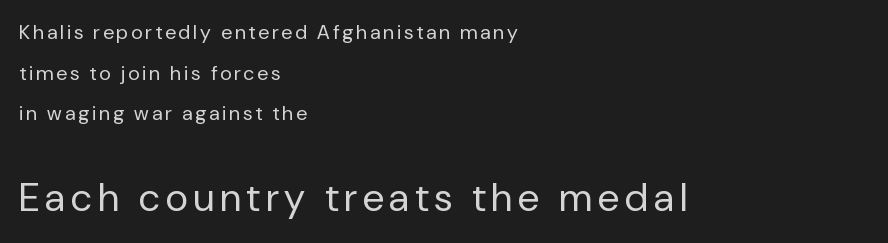
A student would call this left alignment; a typographer would say flush left, rag right. The letters advance in unequal steps, a hallmark of proportional type. Bigger letters appear in the bottom chunk; the top chunk is reduced. A typesetter would call this leading open, well beyond the default.
